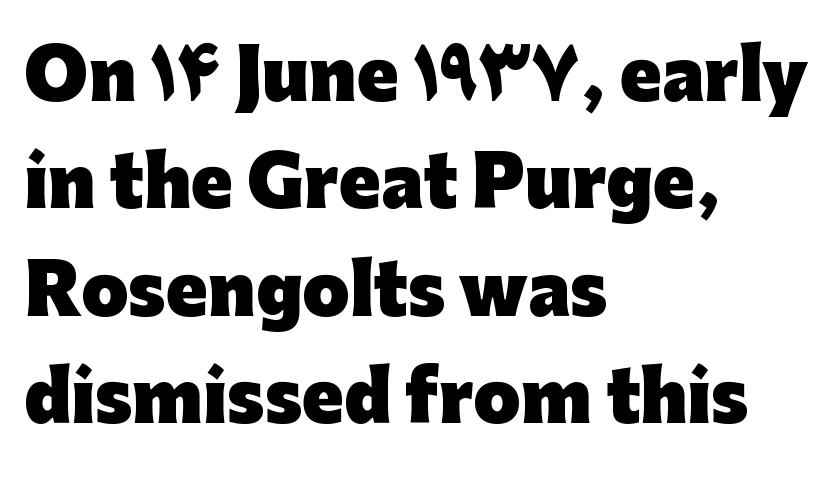
Q: Is the text bold? A: Yes.
Q: Is the text italic (slanted)? A: No, it is upright.
Q: Is the typeface a serif or a sans-serif typeface? A: Sans-serif.
Q: Is the text underlined? A: No.
Q: How is the paragraph aligned? A: Left-aligned.
Q: Is the spacing between letters normal or unusually wide? A: Normal.
Q: Is the spacing between lines tight, normal or loose? A: Normal.
Q: Width (condensed, normal, or wide)? A: Normal.
Q: Stroke contrast? A: Low.
Q: x-height? A: Medium.
Q: Monospaced? A: No.
